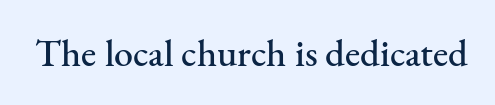
{"serif": "yes", "italic": "no", "width": "normal", "stroke_contrast": "medium", "x_height": "small", "monospaced": "no", "underline": "no", "letter_spacing": "normal", "letter_spacing_em": 0.0, "glyph_px": 38}
